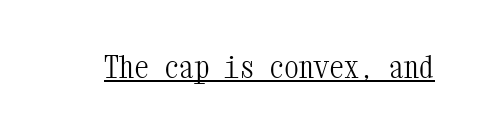
{"serif": "yes", "italic": "no", "bold": "no", "weight": "light", "width": "condensed", "stroke_contrast": "medium", "x_height": "medium", "monospaced": "yes", "underline": "yes", "letter_spacing": "normal", "letter_spacing_em": 0.0, "glyph_px": 30}
